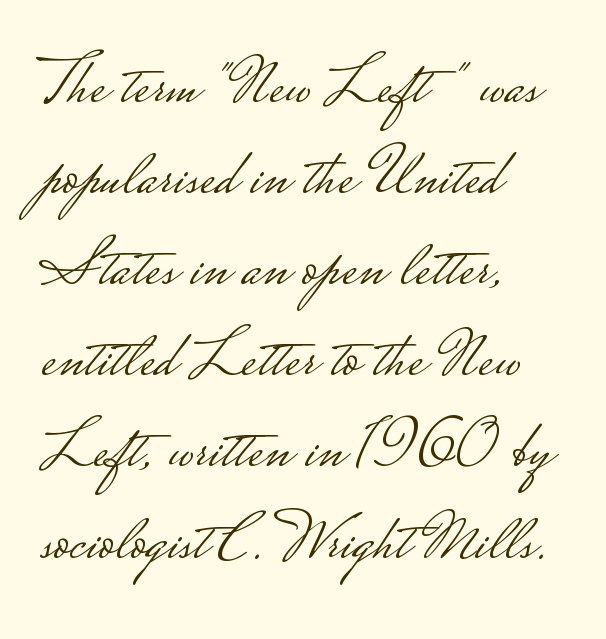
Q: Is the text bold? A: No.
Q: Is the text italic (slanted)? A: Yes.
Q: Is the typeface a serif or a sans-serif typeface? A: Sans-serif.
Q: Is the text underlined? A: No.
Q: How is the paragraph aligned? A: Left-aligned.
Q: Is the spacing between letters normal or unusually wide? A: Normal.
Q: Is the spacing between lines tight, normal or loose? A: Normal.
Q: Width (condensed, normal, or wide)? A: Wide.
Q: Stroke contrast? A: Low.
Q: Monospaced? A: No.
